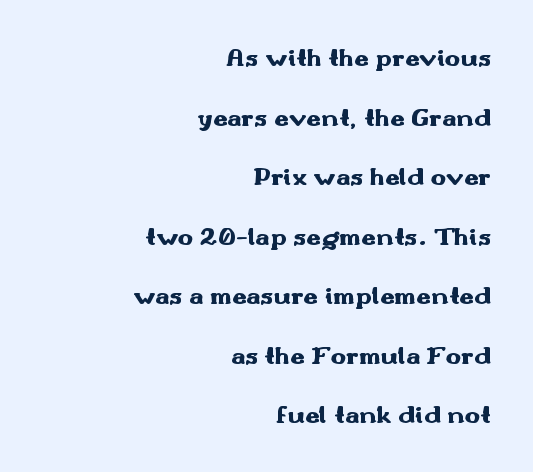
Q: Is the text bold? A: Yes.
Q: Is the text italic (slanted)? A: No, it is upright.
Q: Is the text underlined? A: No.
Q: How is the paragraph aligned? A: Right-aligned.
Q: Is the spacing between letters normal or unusually wide? A: Normal.
Q: Is the spacing between lines tight, normal or loose? A: Loose.
